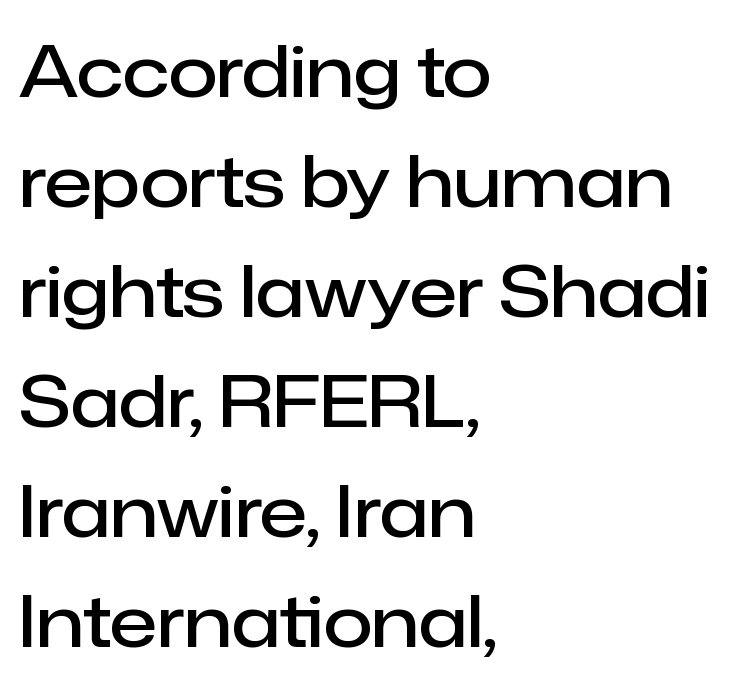
Q: Is the text bold? A: Semi-bold.
Q: Is the text italic (slanted)? A: No, it is upright.
Q: Is the typeface a serif or a sans-serif typeface? A: Sans-serif.
Q: Is the text underlined? A: No.
Q: How is the paragraph aligned? A: Left-aligned.
Q: Is the spacing between letters normal or unusually wide? A: Normal.
Q: Is the spacing between lines tight, normal or loose? A: Normal.
Q: Width (condensed, normal, or wide)? A: Normal.
Q: Stroke contrast? A: Low.
Q: x-height? A: Medium.
Q: Monospaced? A: No.
